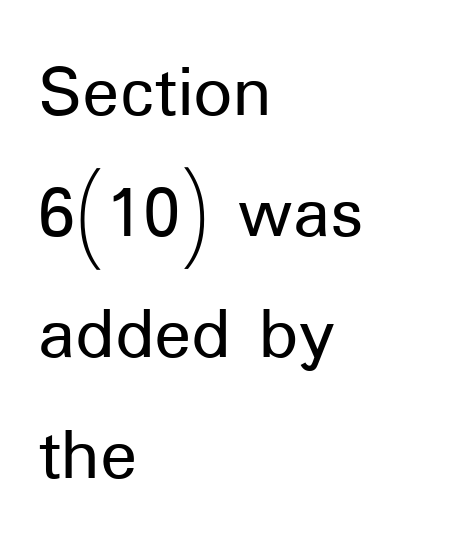
The image shows 77 px sans-serif type, upright; set left-aligned, normal line spacing (1.57x), normal letter spacing, not underlined; low stroke contrast and a medium x-height.
